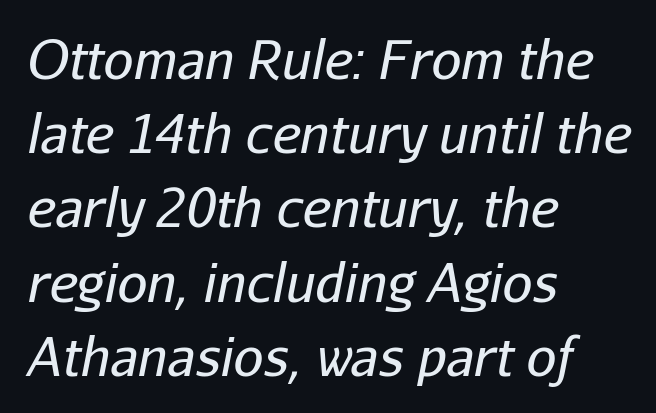
{"italic": "yes", "lean": "right", "slant_degrees": 11, "bold": "no", "weight": "regular", "width": "normal", "stroke_contrast": "low", "x_height": "medium", "monospaced": "no", "underline": "no", "align": "left", "line_spacing": "normal", "line_spacing_ratio": 1.4, "letter_spacing": "normal", "letter_spacing_em": 0.0, "glyph_px": 53}
